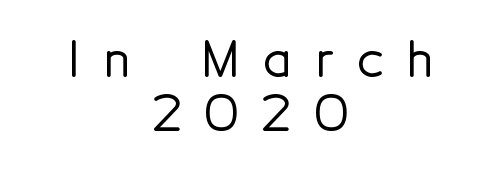
These lines are centered, leaving both edges ragged. Anything drawn beneath the words? Only blank space. Regarding serifs, this sample does without them. Posture: straight, roman, zero tilt. Successive baselines arrive quickly, one right under another. Varying glyph widths throughout — classic text-font behaviour.
